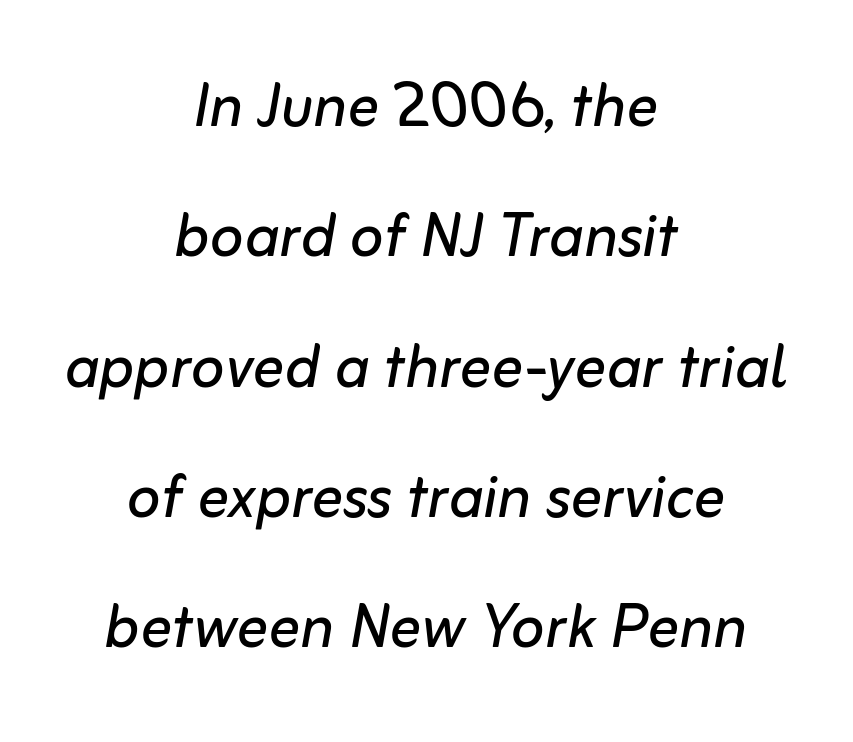
Q: Is the text bold? A: No.
Q: Is the text italic (slanted)? A: Yes, it leans right by about 10 degrees.
Q: Is the text underlined? A: No.
Q: How is the paragraph aligned? A: Centered.
Q: Is the spacing between letters normal or unusually wide? A: Normal.
Q: Is the spacing between lines tight, normal or loose? A: Normal.
Q: Width (condensed, normal, or wide)? A: Normal.
Q: Stroke contrast? A: Low.
Q: x-height? A: Medium.
Q: Monospaced? A: No.
